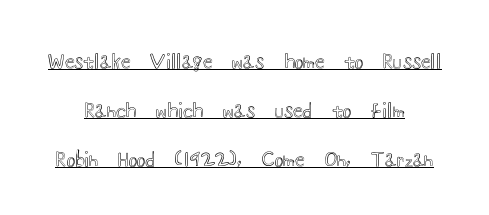
Q: Is the text italic (slanted)? A: No, it is upright.
Q: Is the text underlined? A: Yes.
Q: Is the spacing between letters normal or unusually wide? A: Normal.
Q: Is the spacing between lines tight, normal or loose? A: Loose.
